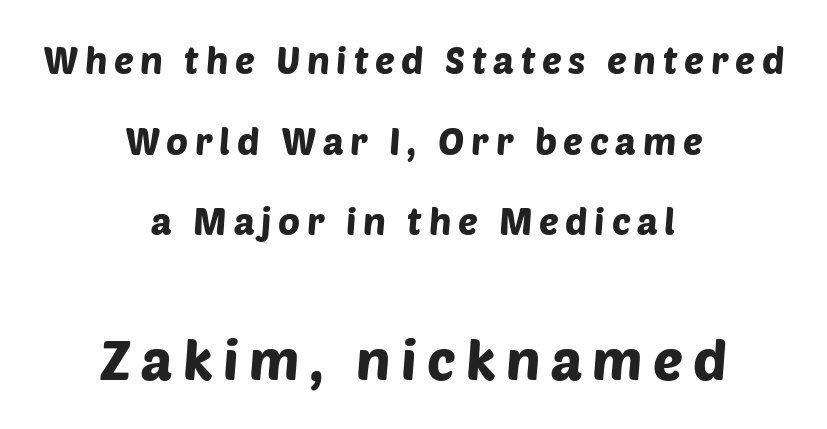
{"serif": "no", "width": "normal", "stroke_contrast": "low", "x_height": "large", "monospaced": "no", "underline": "no", "align": "center", "line_spacing": "loose", "line_spacing_ratio": 2.18, "larger_block": "second", "size_ratio": 1.51, "glyph_px": 56}
